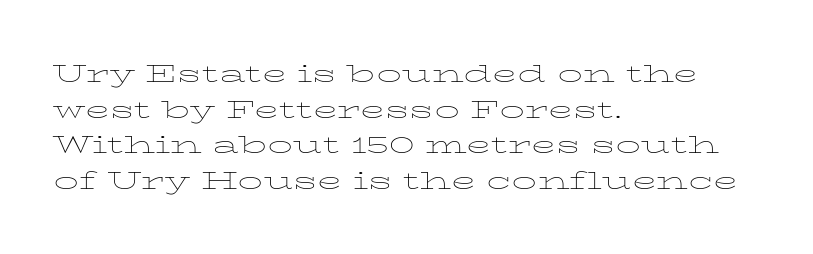
{"italic": "no", "bold": "no", "underline": "no", "align": "left", "line_spacing": "normal", "line_spacing_ratio": 1.43, "letter_spacing": "normal", "letter_spacing_em": 0.0, "glyph_px": 25}
